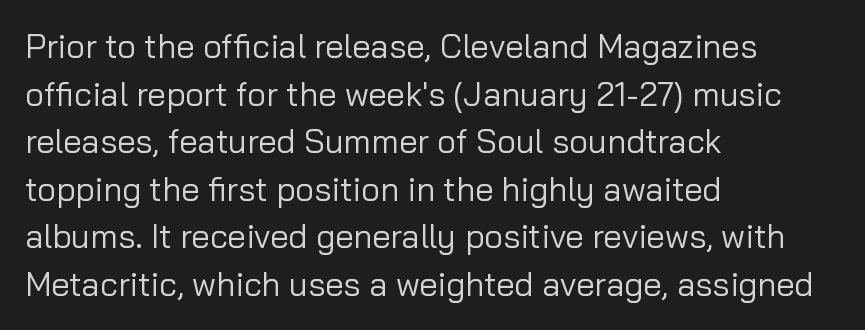
The image shows 33 px regular-weight sans-serif type, upright; set left-aligned, normal line spacing (1.44x), normal letter spacing, not underlined; low stroke contrast and a medium x-height.
